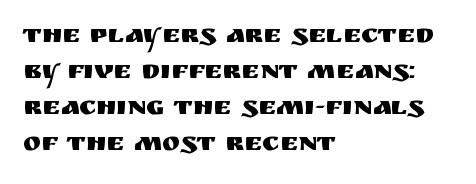
The image shows 27 px text type, upright; set left-aligned, normal line spacing (1.33x), normal letter spacing, not underlined.
